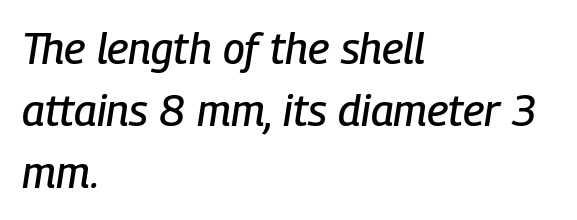
{"italic": "yes", "lean": "right", "slant_degrees": 9, "width": "condensed", "stroke_contrast": "low", "x_height": "medium", "monospaced": "no", "underline": "no", "align": "left", "line_spacing": "normal", "line_spacing_ratio": 1.44, "letter_spacing": "normal", "letter_spacing_em": 0.0, "glyph_px": 43}
